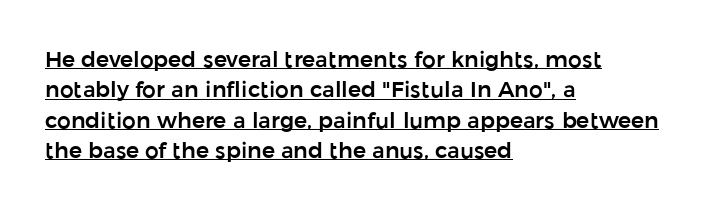
{"italic": "no", "underline": "yes", "align": "left", "line_spacing": "normal", "line_spacing_ratio": 1.38, "letter_spacing": "normal", "letter_spacing_em": 0.0, "glyph_px": 22}
